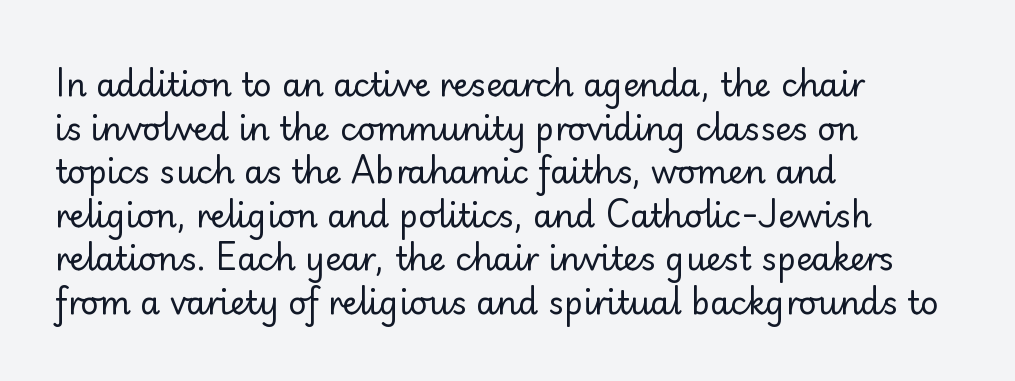
{"serif": "no", "italic": "no", "bold": "no", "weight": "regular", "width": "normal", "stroke_contrast": "low", "x_height": "small", "monospaced": "no", "underline": "no", "align": "left", "line_spacing": "normal", "line_spacing_ratio": 1.36, "letter_spacing": "normal", "letter_spacing_em": 0.0, "glyph_px": 32}
